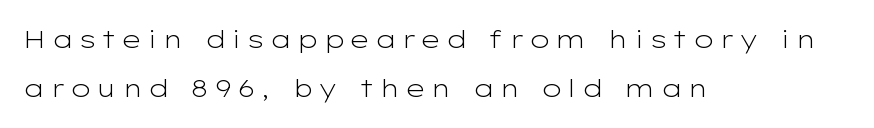
One-word summary of the alignment: left. Quick note: interline space is abundant. No heavy texture on the line: the type isn't bold. In terms of posture, this sample is upright. The passage shown has open, widely tracked lettering throughout.
